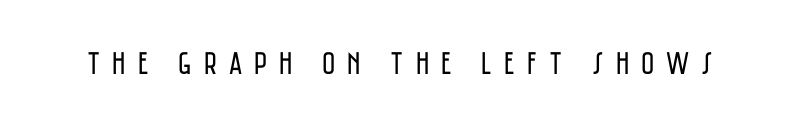
Q: Is the text bold? A: No.
Q: Is the text italic (slanted)? A: No, it is upright.
Q: Is the typeface a serif or a sans-serif typeface? A: Sans-serif.
Q: Is the text underlined? A: No.
Q: Is the spacing between letters normal or unusually wide? A: Unusually wide.
Q: Width (condensed, normal, or wide)? A: Condensed.
Q: Stroke contrast? A: Low.
Q: x-height? A: Large.
Q: Monospaced? A: No.
